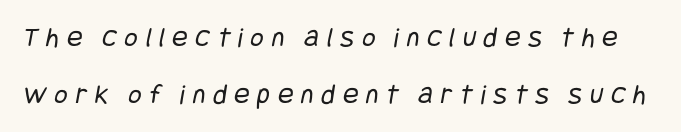
You can tell from the bare stems that sans-serif type was used. How would I describe the line gaps? Wide and relaxed. The space directly below the letters is spotless. A typesetter would call this heavily tracked-out type. Compared with a typical body face, this is equally light or lighter still.
